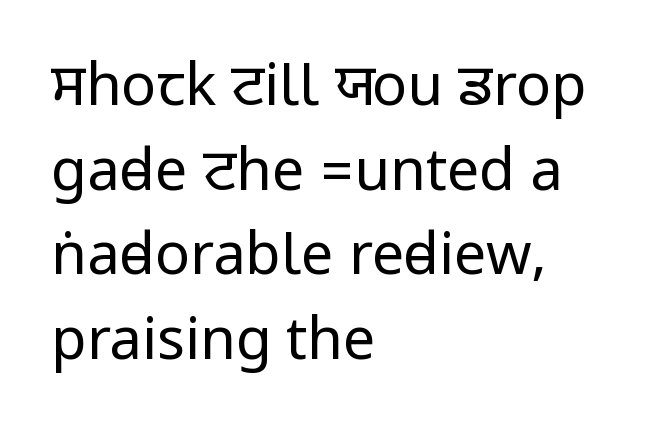
{"serif": "no", "italic": "no", "bold": "no", "weight": "regular", "width": "condensed", "stroke_contrast": "low", "underline": "no", "align": "left", "line_spacing": "normal", "line_spacing_ratio": 1.46, "letter_spacing": "normal", "letter_spacing_em": 0.0, "glyph_px": 58}
